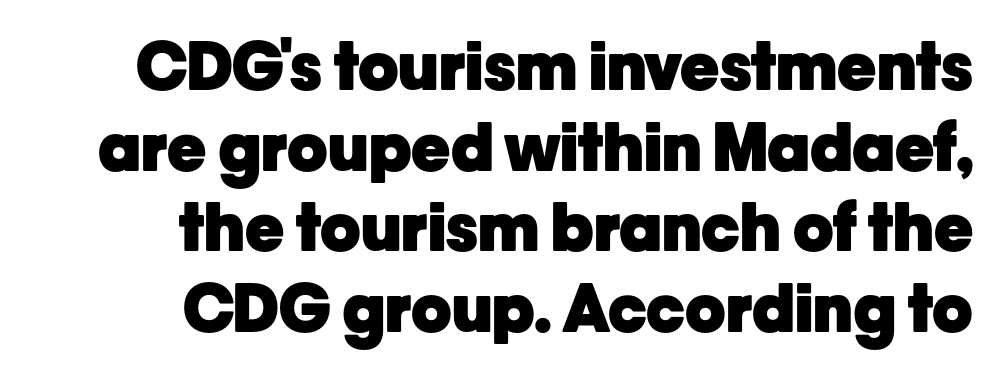
The image shows 66 px heavy sans-serif type, upright; set right-aligned, line spacing 1.22x, normal letter spacing, not underlined; low stroke contrast and a medium x-height.
